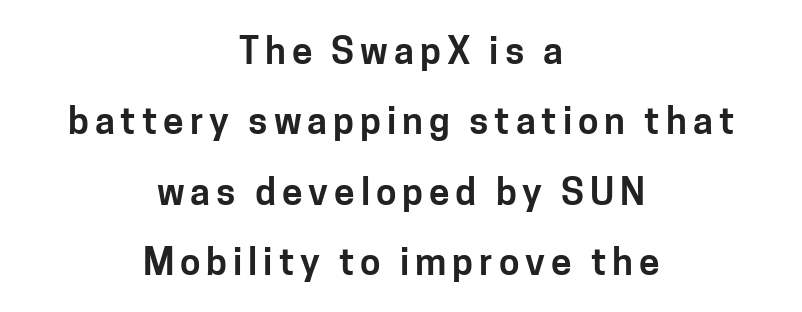
The image shows 37 px sans-serif type, upright; set centered, loose line spacing (1.9x), not underlined; low stroke contrast and a medium x-height.
